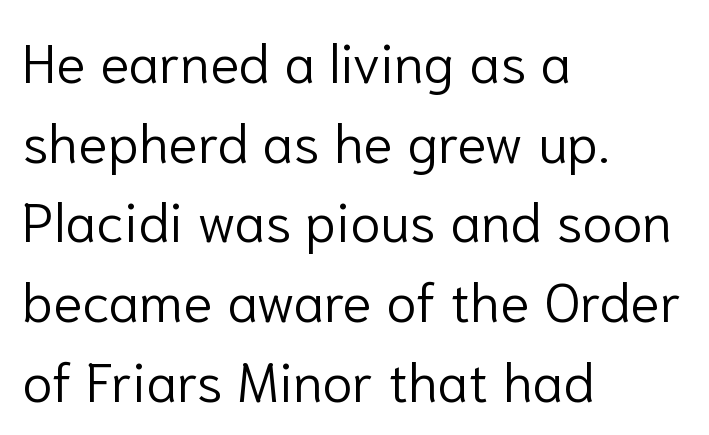
The text was rendered using a sans face with plain stroke endings. These lines are rendered in a variable-pitch font. These lines stack with their left ends in a neat column. A typesetter would call this leading conventional body-copy spacing.
